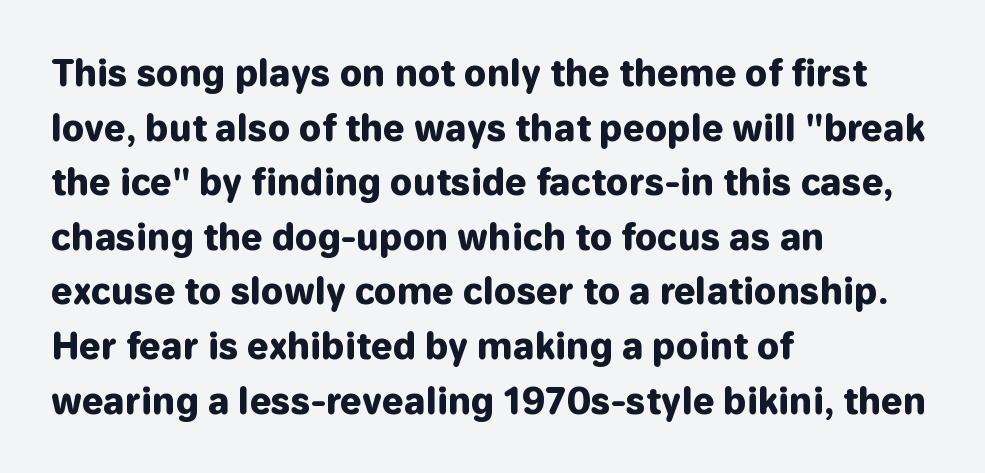
Only glyphs here, with clear space below each row. Letterform terminals end flat and unadorned throughout the passage. Weight: bold. The passage shown has conventional tracking throughout.
